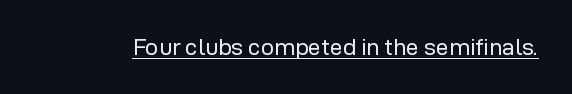
Students, observe the line beneath the letters — that is underlining. You can tell it's not italic because the verticals are truly vertical. Stems here are at most as thick as an everyday book face. Between one letter and the next there's only the usual sliver of space.
